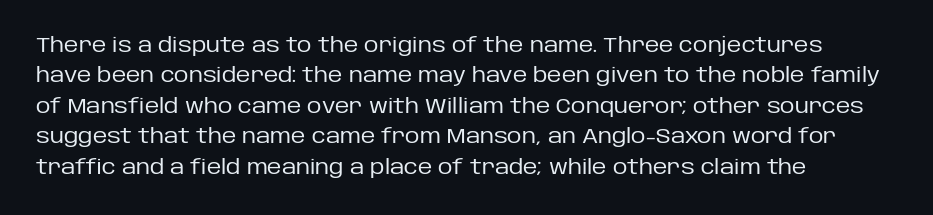
The image shows 20 px text type, upright; set left-aligned, normal line spacing (1.52x), normal letter spacing, not underlined.
